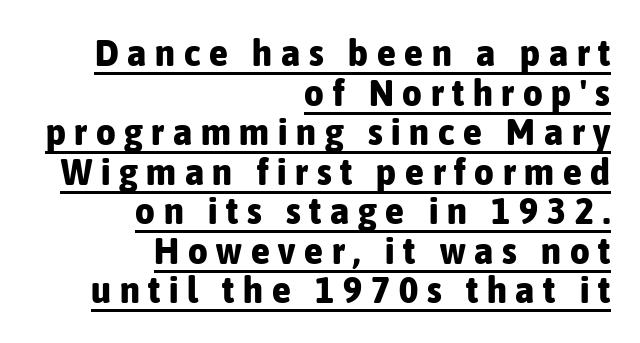
Q: Is the text bold? A: Yes.
Q: Is the text italic (slanted)? A: No, it is upright.
Q: Is the typeface a serif or a sans-serif typeface? A: Sans-serif.
Q: Is the text underlined? A: Yes.
Q: How is the paragraph aligned? A: Right-aligned.
Q: Is the spacing between letters normal or unusually wide? A: Unusually wide.
Q: Is the spacing between lines tight, normal or loose? A: Tight.
Q: Width (condensed, normal, or wide)? A: Condensed.
Q: Stroke contrast? A: Low.
Q: x-height? A: Medium.
Q: Monospaced? A: No.
